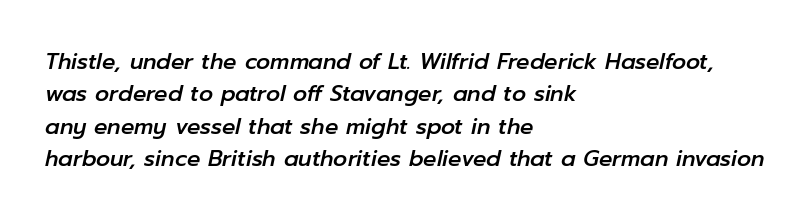
Visually the block forms a straight wall on the left and a jagged coastline on the right. There's an unmistakable incline to the writing here. The letterforms sit shoulder to shoulder at normal distance. The rendering uses a moderate line-height, typical for paragraphs. Nobody drew a line under any word here.
